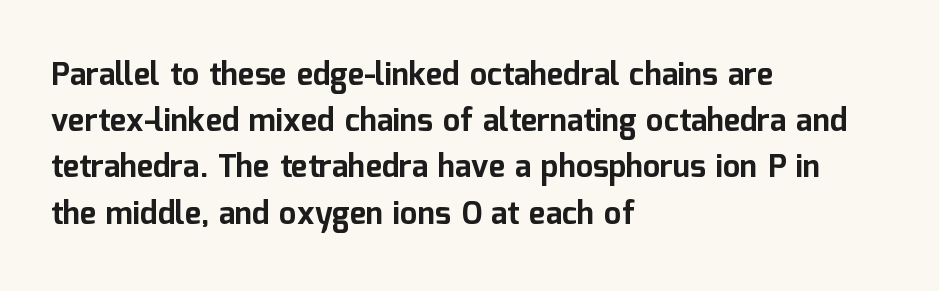
The image shows 31 px bold sans-serif type, upright; set left-aligned, normal line spacing (1.49x), normal letter spacing, not underlined; low stroke contrast and a medium x-height.
